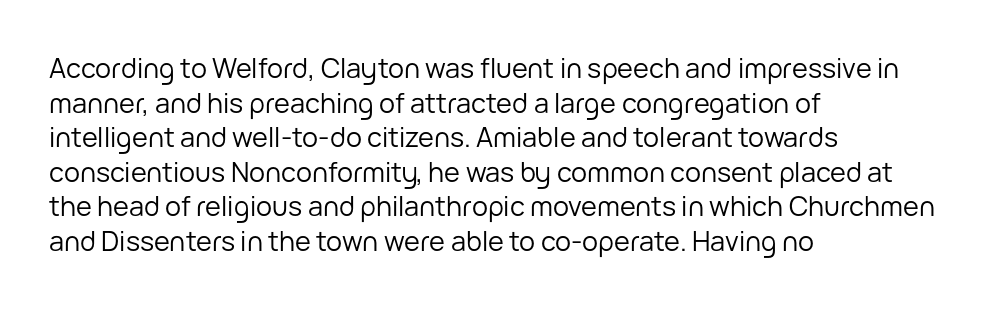
The block of text has a typical density, with ordinary space between rows. Which margin do the lines hug? The left one — the right edge is uneven. The space directly below the letters is spotless. This is the regular roman posture of the typeface. Does extra space separate the letters? No, they use regular spacing.
